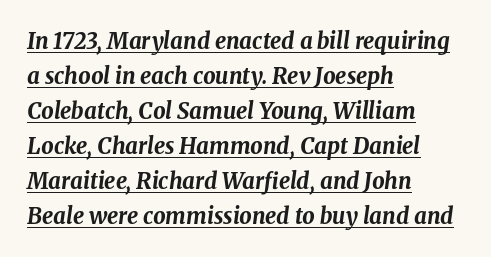
The image shows 22 px bold type, italic (leaning right); set left-aligned, normal line spacing (1.59x), normal letter spacing, underlined.
